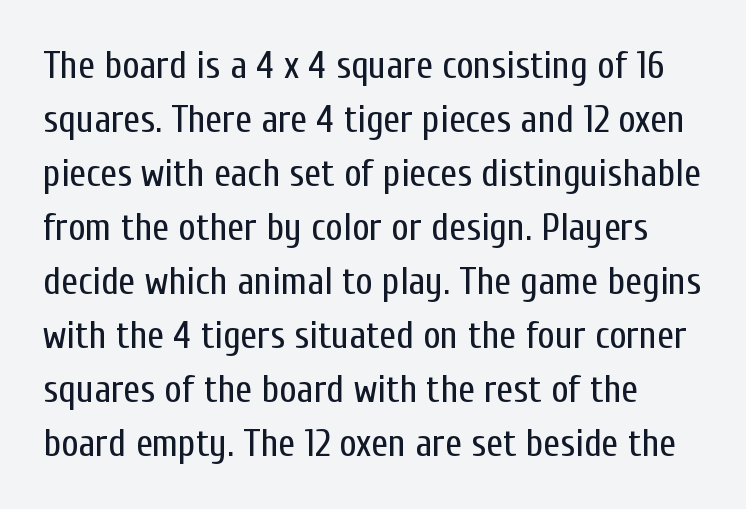
{"serif": "no", "italic": "no", "bold": "no", "weight": "regular", "width": "condensed", "stroke_contrast": "low", "x_height": "medium", "monospaced": "no", "underline": "no", "line_spacing": "normal", "line_spacing_ratio": 1.42, "letter_spacing": "normal", "letter_spacing_em": 0.0, "glyph_px": 38}
